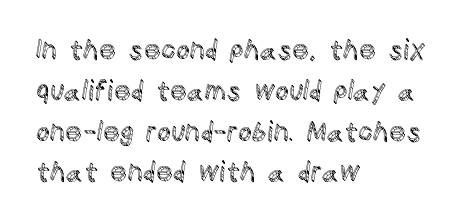
Descenders hang freely into open space. The rag falls on the right side of this text block. No extra tracking has been applied to these lines. Does the leading feel generous? No, just average.
